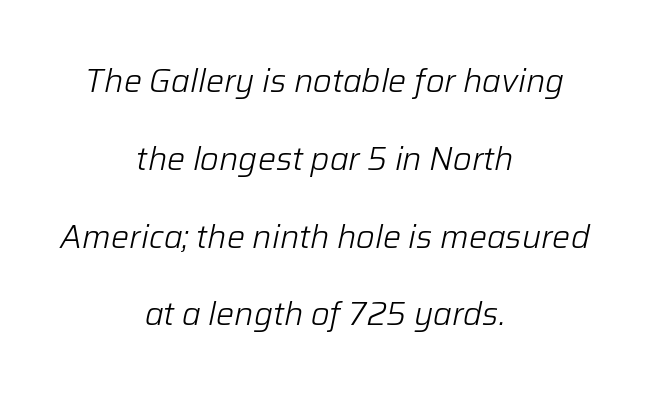
Q: Is the text bold? A: No.
Q: Is the text italic (slanted)? A: Yes, it leans right by about 12 degrees.
Q: Is the text underlined? A: No.
Q: How is the paragraph aligned? A: Centered.
Q: Is the spacing between letters normal or unusually wide? A: Normal.
Q: Is the spacing between lines tight, normal or loose? A: Loose.
Q: Width (condensed, normal, or wide)? A: Normal.
Q: Stroke contrast? A: Low.
Q: x-height? A: Medium.
Q: Monospaced? A: No.
